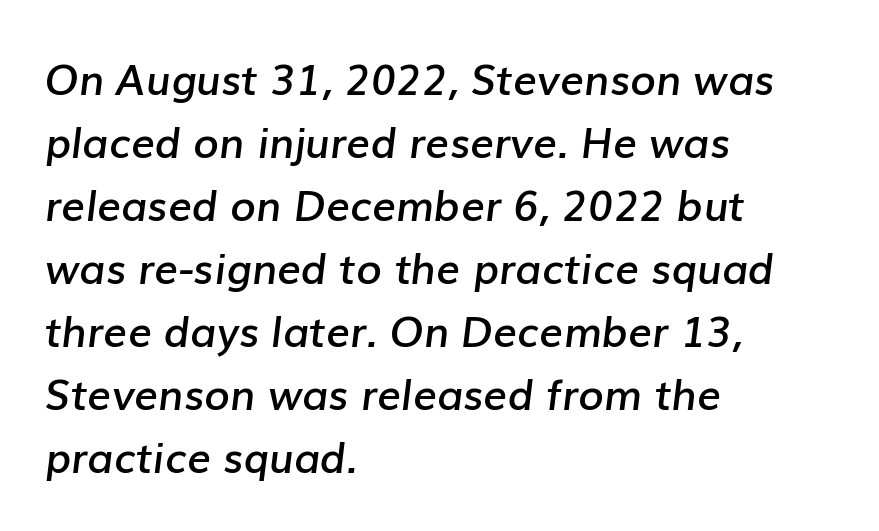
Q: Is the text bold? A: Semi-bold.
Q: Is the text italic (slanted)? A: Yes, it leans right by about 7 degrees.
Q: Is the text underlined? A: No.
Q: How is the paragraph aligned? A: Left-aligned.
Q: Is the spacing between letters normal or unusually wide? A: Normal.
Q: Is the spacing between lines tight, normal or loose? A: Normal.
Q: Width (condensed, normal, or wide)? A: Normal.
Q: Stroke contrast? A: Low.
Q: x-height? A: Medium.
Q: Monospaced? A: No.
